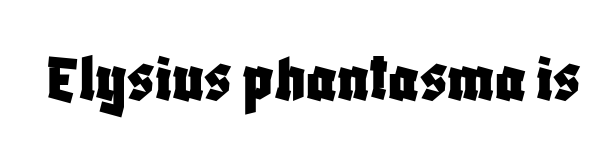
Q: Is the text italic (slanted)? A: No, it is upright.
Q: Is the typeface a serif or a sans-serif typeface? A: Sans-serif.
Q: Is the text underlined? A: No.
Q: Is the spacing between letters normal or unusually wide? A: Normal.
Q: Width (condensed, normal, or wide)? A: Condensed.
Q: Stroke contrast? A: Low.
Q: x-height? A: Large.
Q: Monospaced? A: No.
